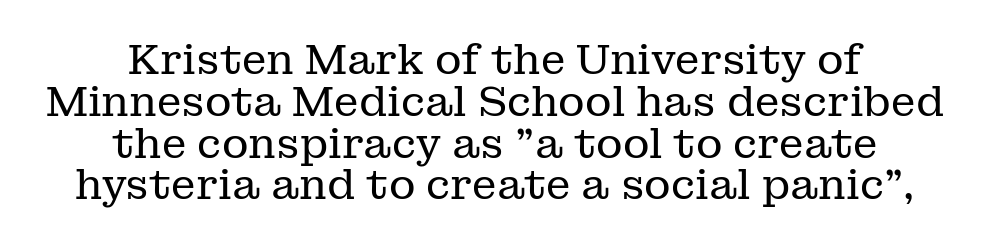
Q: Is the text bold? A: No.
Q: Is the text italic (slanted)? A: No, it is upright.
Q: Is the typeface a serif or a sans-serif typeface? A: Serif.
Q: Is the text underlined? A: No.
Q: How is the paragraph aligned? A: Centered.
Q: Is the spacing between letters normal or unusually wide? A: Normal.
Q: Is the spacing between lines tight, normal or loose? A: Tight.
Q: Width (condensed, normal, or wide)? A: Normal.
Q: Stroke contrast? A: Low.
Q: x-height? A: Medium.
Q: Monospaced? A: No.
